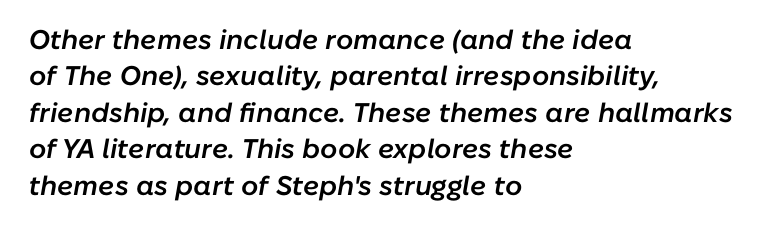
Its strokes are somewhat broadened, the hallmark of semibold type. Left-aligned paragraph, ragged on the right. The horizontal fit of the characters is conventional and even. Observe the lean: these are italic letterforms.
